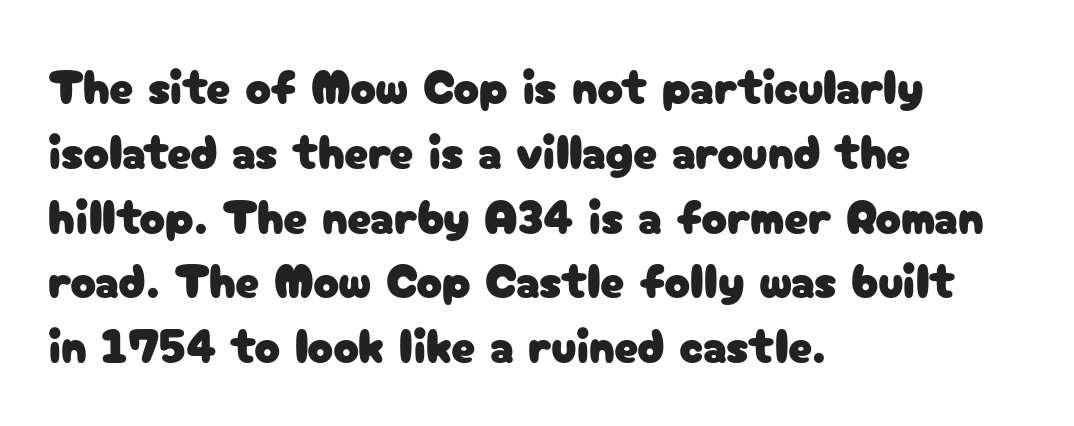
Q: Is the text italic (slanted)? A: No, it is upright.
Q: Is the typeface a serif or a sans-serif typeface? A: Sans-serif.
Q: Is the text underlined? A: No.
Q: How is the paragraph aligned? A: Left-aligned.
Q: Is the spacing between letters normal or unusually wide? A: Normal.
Q: Is the spacing between lines tight, normal or loose? A: Normal.
Q: Width (condensed, normal, or wide)? A: Normal.
Q: Stroke contrast? A: Low.
Q: x-height? A: Medium.
Q: Monospaced? A: No.
